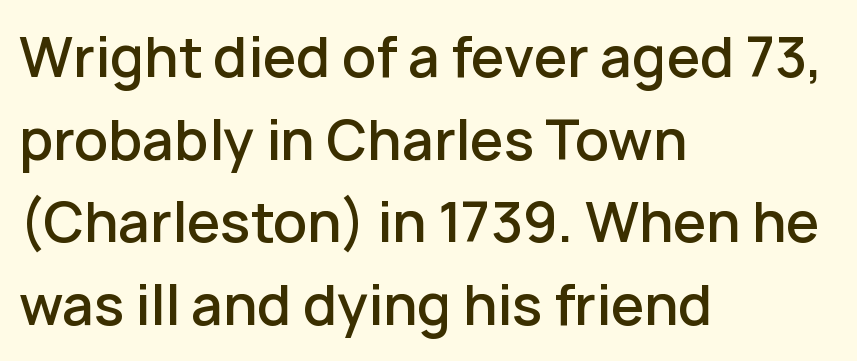
{"serif": "no", "italic": "no", "bold": "semi", "weight": "semibold", "width": "normal", "stroke_contrast": "low", "x_height": "medium", "monospaced": "no", "underline": "no", "align": "left", "line_spacing": "normal", "line_spacing_ratio": 1.53, "letter_spacing": "normal", "letter_spacing_em": 0.0, "glyph_px": 54}
